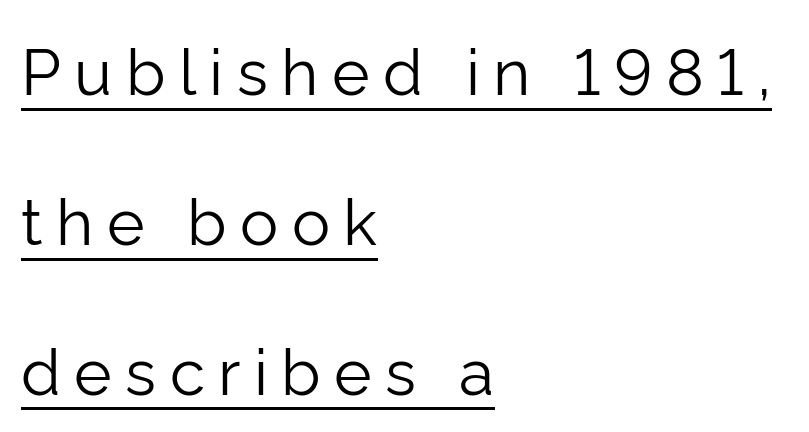
The image shows 64 px light sans-serif type, upright; set left-aligned, loose line spacing (2.34x), unusually wide letter spacing (+0.21 em), underlined; low stroke contrast and a medium x-height.
